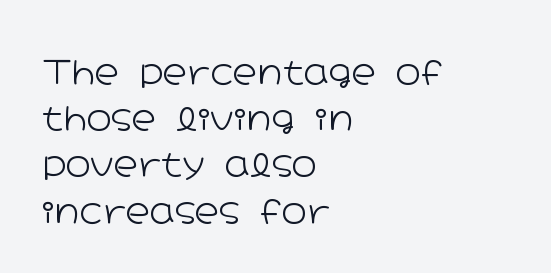
Q: Is the text bold? A: No.
Q: Is the text italic (slanted)? A: No, it is upright.
Q: Is the typeface a serif or a sans-serif typeface? A: Sans-serif.
Q: Is the text underlined? A: No.
Q: How is the paragraph aligned? A: Left-aligned.
Q: Is the spacing between letters normal or unusually wide? A: Normal.
Q: Is the spacing between lines tight, normal or loose? A: Normal.
Q: Width (condensed, normal, or wide)? A: Wide.
Q: Stroke contrast? A: Low.
Q: x-height? A: Medium.
Q: Monospaced? A: No.
